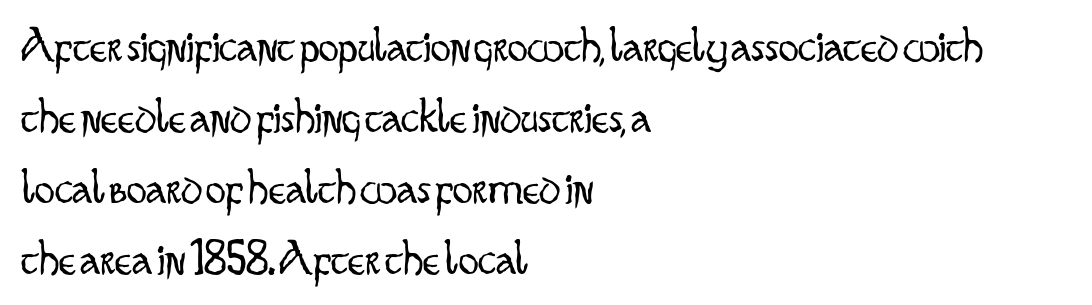
Q: Is the text bold? A: No.
Q: Is the text italic (slanted)? A: No, it is upright.
Q: Is the typeface a serif or a sans-serif typeface? A: Sans-serif.
Q: Is the text underlined? A: No.
Q: How is the paragraph aligned? A: Left-aligned.
Q: Is the spacing between letters normal or unusually wide? A: Normal.
Q: Is the spacing between lines tight, normal or loose? A: Normal.
Q: Width (condensed, normal, or wide)? A: Condensed.
Q: Stroke contrast? A: Low.
Q: x-height? A: Small.
Q: Monospaced? A: No.
